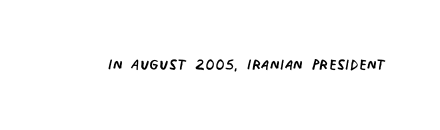
Q: Is the text bold? A: No.
Q: Is the text underlined? A: No.
Q: Is the spacing between letters normal or unusually wide? A: Normal.
